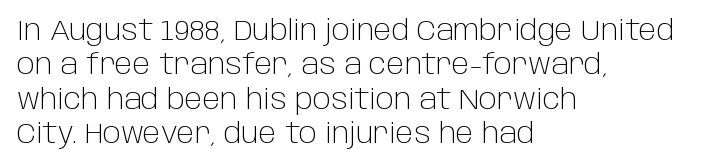
Q: Is the text bold? A: No.
Q: Is the text italic (slanted)? A: No, it is upright.
Q: Is the typeface a serif or a sans-serif typeface? A: Sans-serif.
Q: Is the text underlined? A: No.
Q: How is the paragraph aligned? A: Left-aligned.
Q: Is the spacing between letters normal or unusually wide? A: Normal.
Q: Width (condensed, normal, or wide)? A: Normal.
Q: Stroke contrast? A: Low.
Q: x-height? A: Large.
Q: Monospaced? A: No.
